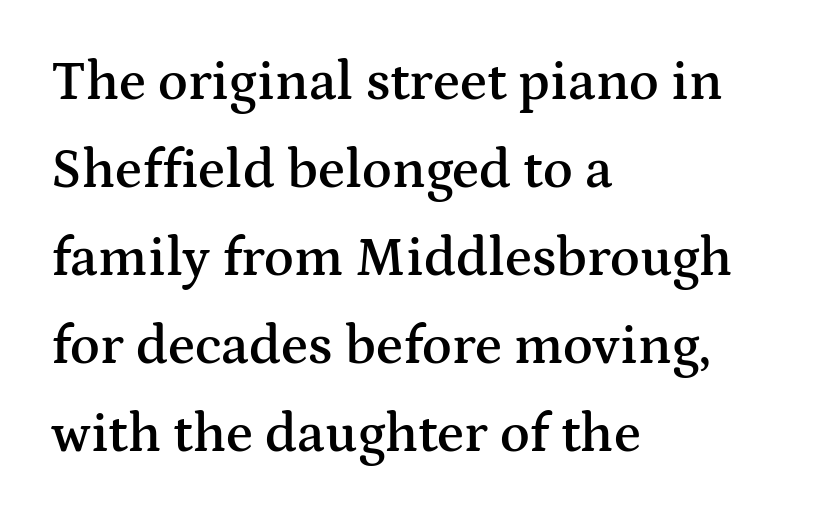
The image shows 55 px semibold, wide serif type, upright; set left-aligned, normal line spacing (1.6x), normal letter spacing, not underlined; medium stroke contrast and a medium x-height.
